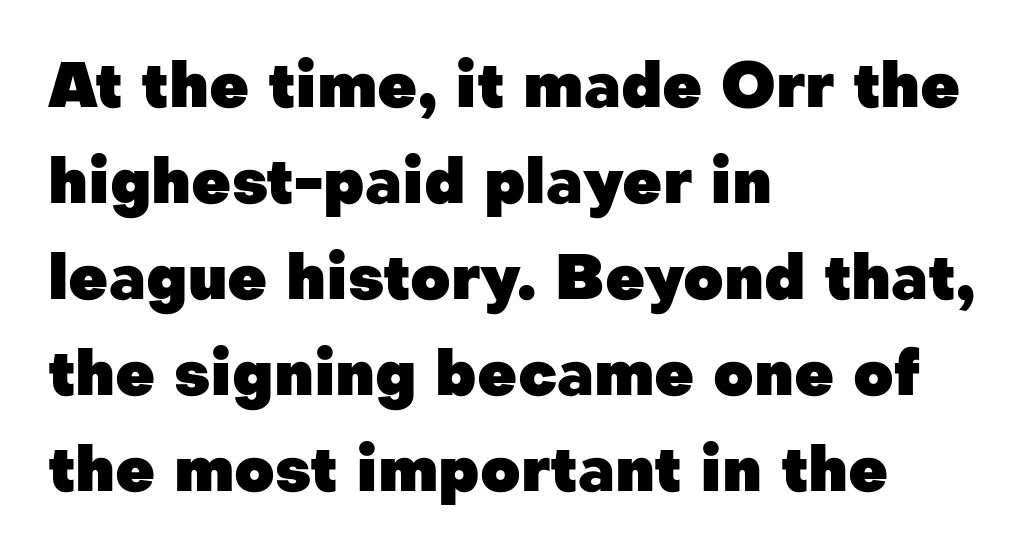
The image shows 62 px heavy sans-serif type, upright; set left-aligned, normal line spacing (1.55x), normal letter spacing, not underlined; low stroke contrast and a medium x-height.
